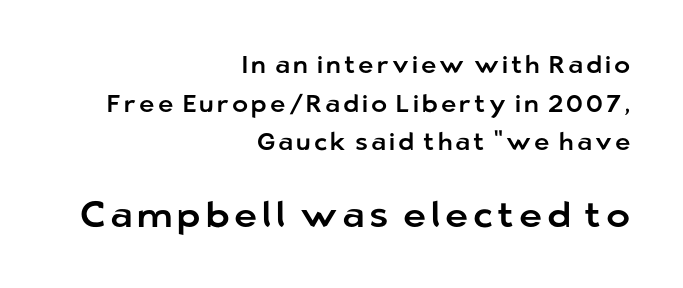
{"serif": "no", "italic": "no", "width": "normal", "stroke_contrast": "low", "x_height": "medium", "monospaced": "no", "underline": "no", "align": "right", "line_spacing": "normal", "line_spacing_ratio": 1.61, "larger_block": "second", "size_ratio": 1.5, "glyph_px": 36}
